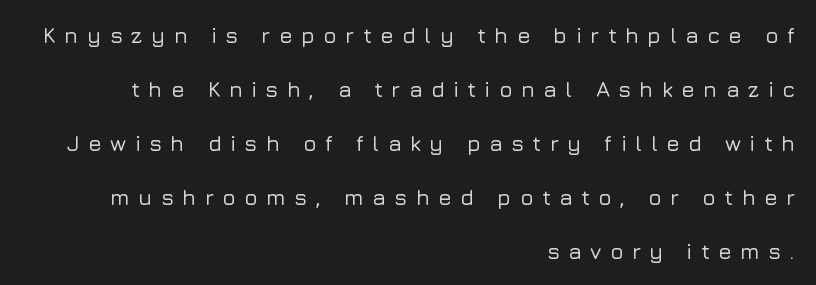
It's the straight-up-and-down kind of type. The typesetter chose a ragged-left arrangement here. The strip under each line holds only bare page. Students, observe: this is what heavily led, spacious text looks like. Glyph-to-glyph distance is far greater than everyday printed text.
